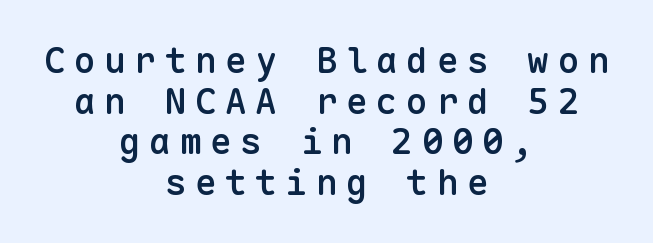
Q: Is the text bold? A: Semi-bold.
Q: Is the text italic (slanted)? A: No, it is upright.
Q: Is the typeface a serif or a sans-serif typeface? A: Sans-serif.
Q: Is the text underlined? A: No.
Q: How is the paragraph aligned? A: Centered.
Q: Is the spacing between letters normal or unusually wide? A: Unusually wide.
Q: Is the spacing between lines tight, normal or loose? A: Tight.
Q: Width (condensed, normal, or wide)? A: Normal.
Q: Stroke contrast? A: Low.
Q: x-height? A: Medium.
Q: Monospaced? A: Yes.
